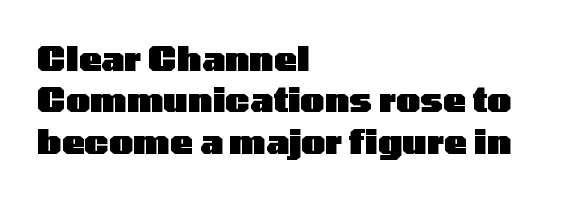
{"serif": "no", "italic": "no", "bold": "yes", "weight": "heavy", "width": "wide", "stroke_contrast": "low", "x_height": "medium", "monospaced": "no", "underline": "no", "align": "left", "line_spacing_ratio": 1.22, "letter_spacing": "normal", "letter_spacing_em": 0.0, "glyph_px": 34}
